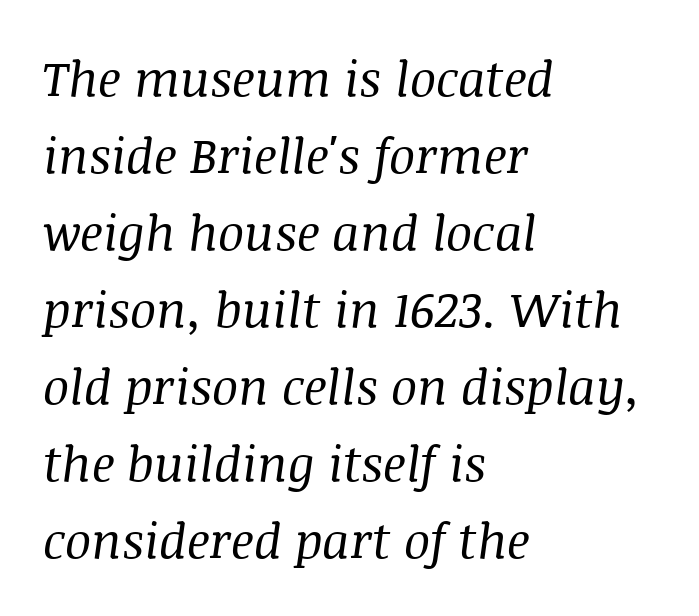
The strokes are not fattened; the text isn't bold. Does the copy run flush right? No — it runs flush left. Each new line begins a customary step beneath the previous one. Underline: absent. The letterforms sit shoulder to shoulder at normal distance. Italic? Definitely — the glyphs are oblique.
